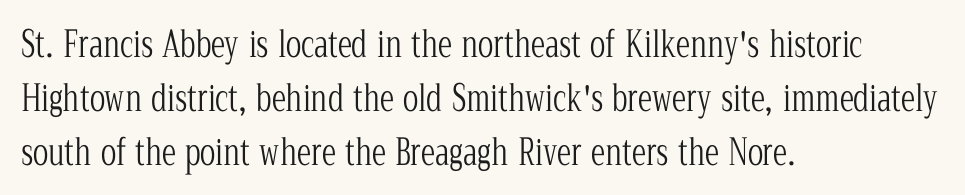
Nothing unusual about the tracking: characters are spaced as the font intends. A typesetter would call this leading conventional body-copy spacing. Caption: face not bold, strokes unweighted. Left-aligned paragraph, ragged on the right. The string is rendered with underlining switched off.
